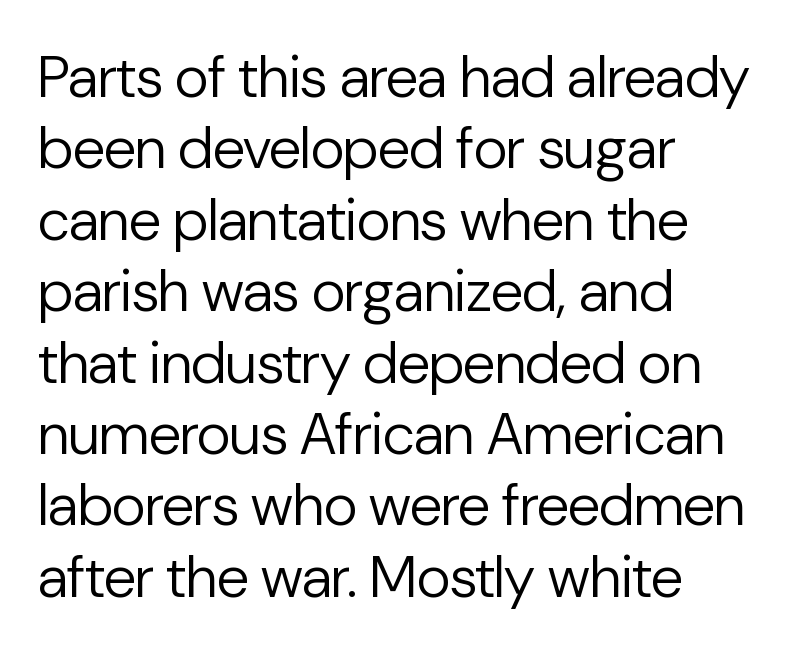
Line starts are locked; line ends wander. Note: no serifs on the glyphs. This sample has the flowing, uneven cadence of proportional lettering. The cut favours lightness, reaching ordinary text weight at its darkest. The font's upright variant was chosen for this text.
